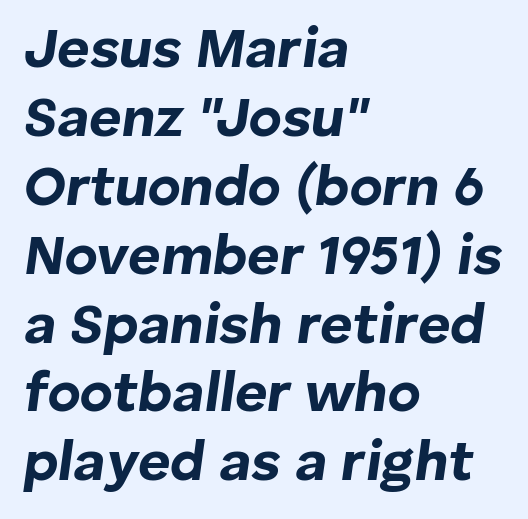
Slant detected: the letters are inclined. The text block is weighted toward the left margin, trailing off unevenly rightward. Descenders hang freely into open space. The face used here is rendered with its standard letterfit. Is this a fixed-width face? No — the glyphs have proportional, varying widths. Typesetter's note: full bold, strokes at maximum text heaviness.
